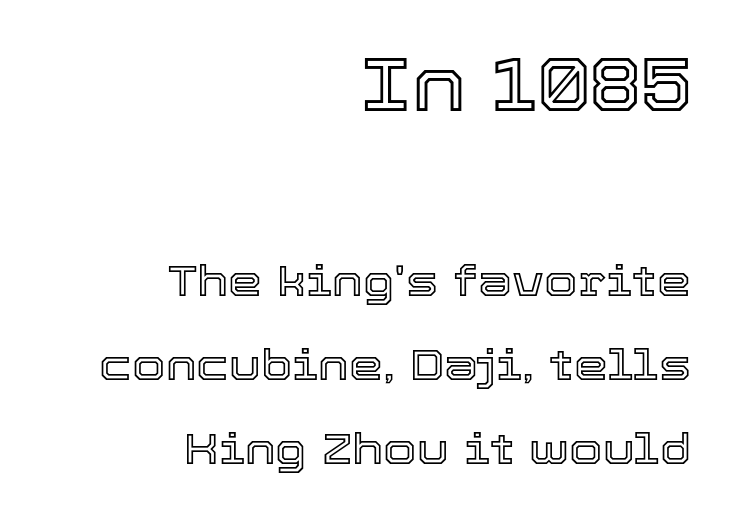
Character widths vary here, with narrow letters taking less room than wide ones. Character size in the leading block exceeds that of the trailing block. All the whitespace from short lines collects on the left. Nothing unusual about the tracking: characters are spaced as the font intends. Does the leading feel generous? Absolutely, it's lavish. Only glyphs here, with clear space below each row.
